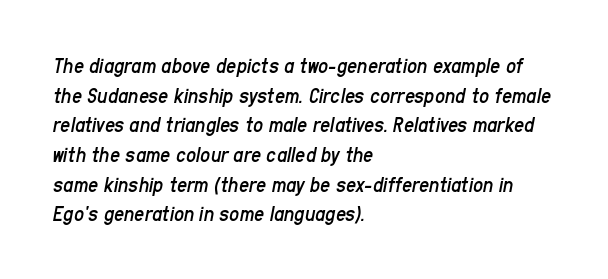
This is oblique type, the kind used for emphasis or titles. The space between consecutive lines is moderate. Default kerning and tracking; the words read as compact shapes. Compared with a typical body face, this is equally light or lighter still.
